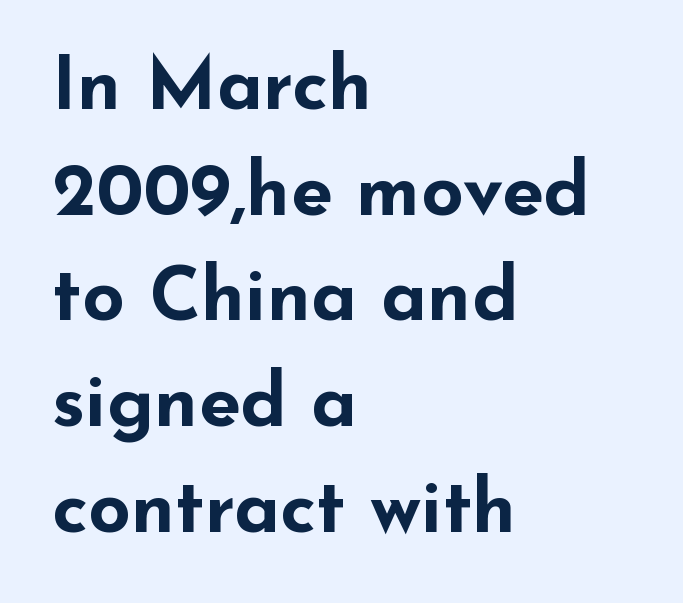
The image shows 75 px bold, wide sans-serif type, upright; set left-aligned, normal line spacing (1.41x), normal letter spacing, not underlined; low stroke contrast and a small x-height.
